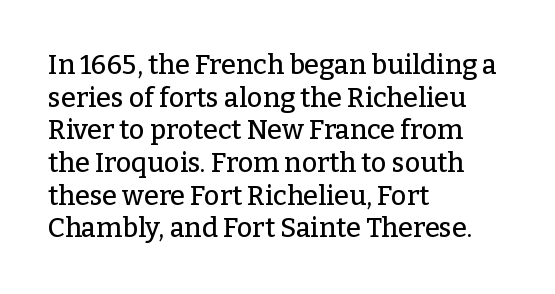
Q: Is the text italic (slanted)? A: No, it is upright.
Q: Is the text underlined? A: No.
Q: How is the paragraph aligned? A: Left-aligned.
Q: Is the spacing between letters normal or unusually wide? A: Normal.
